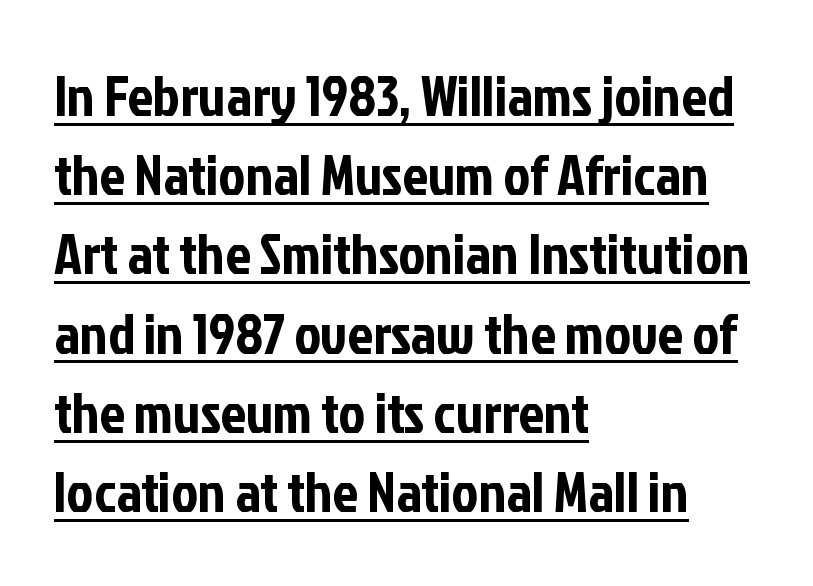
The image shows 57 px condensed sans-serif type, upright; set left-aligned, normal line spacing (1.39x), normal letter spacing, underlined; low stroke contrast and a medium x-height.
